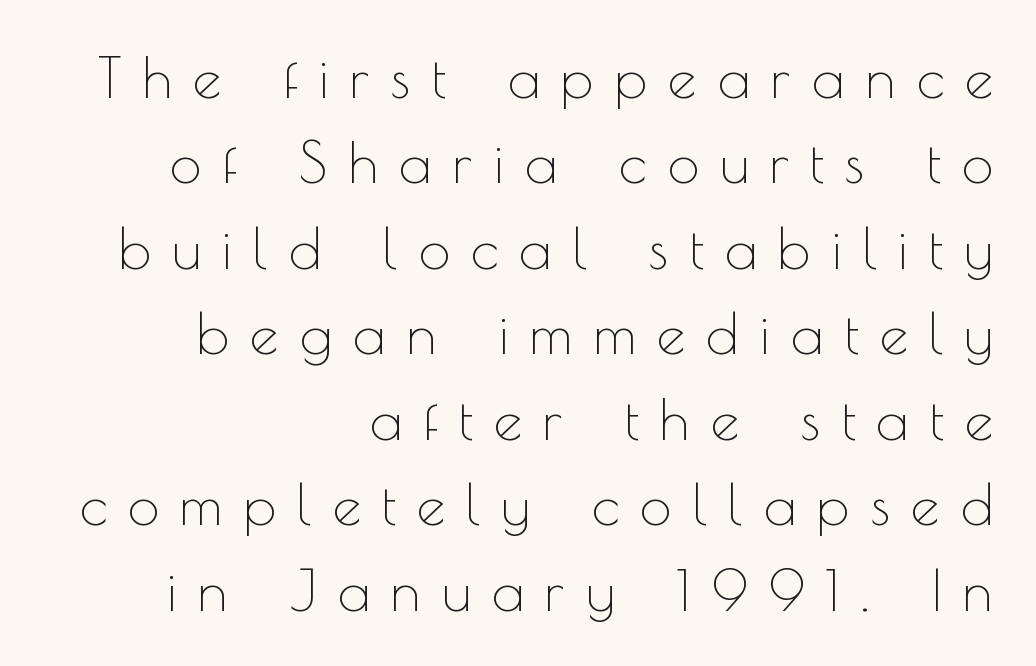
Italic? Not at all — the glyphs are vertical. The rows are spaced the way most documents space them. The weight tops out at a normal text grade. Is this a fixed-width face? No — the glyphs have proportional, varying widths. The zone under the glyphs is completely vacant.
